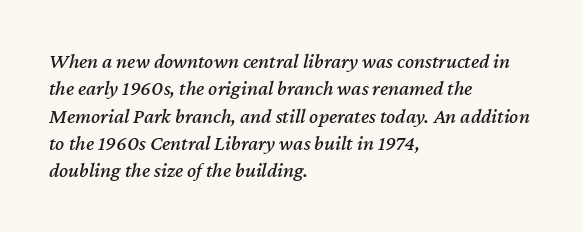
The image shows 21 px text type, italic (leaning right); set left-aligned, normal line spacing (1.3x), normal letter spacing, not underlined.
